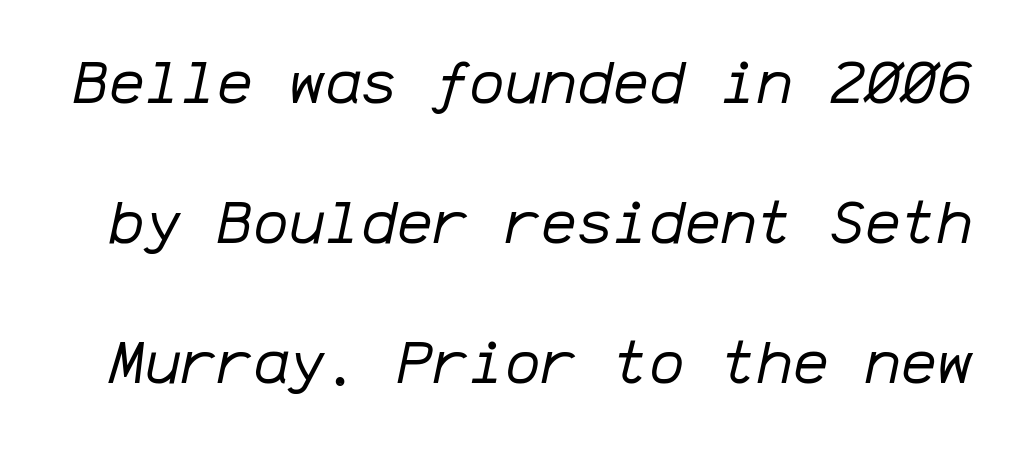
The image shows 60 px regular-weight type, italic (leaning right), monospaced; set loose line spacing (2.33x), normal letter spacing, not underlined; low stroke contrast and a medium x-height.
